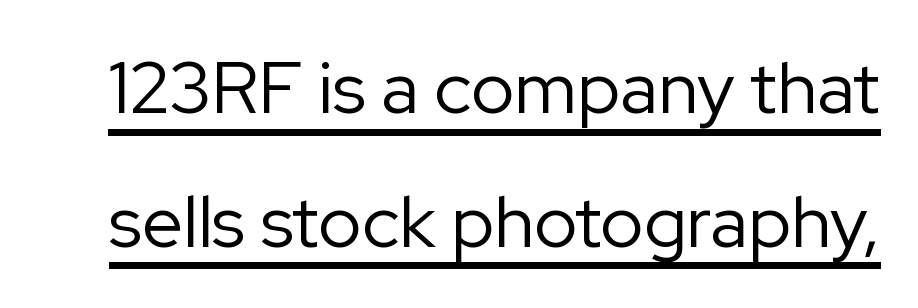
{"serif": "no", "italic": "no", "bold": "no", "weight": "regular", "width": "normal", "stroke_contrast": "low", "x_height": "medium", "monospaced": "no", "underline": "yes", "line_spacing_ratio": 1.83, "letter_spacing": "normal", "letter_spacing_em": 0.0, "glyph_px": 73}
